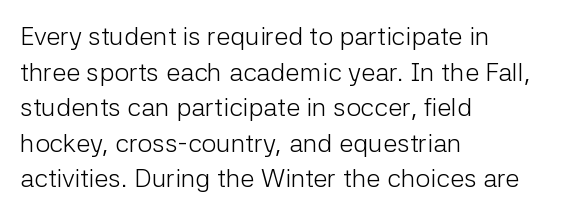
The image shows 26 px text type, upright; set left-aligned, normal line spacing (1.37x), normal letter spacing, not underlined.
